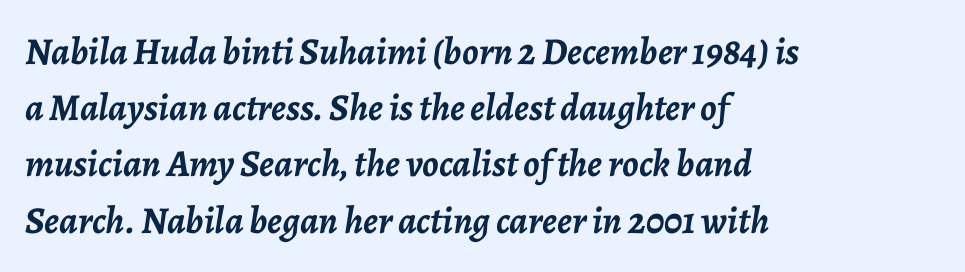
{"italic": "yes", "lean": "right", "slant_degrees": 7, "bold": "yes", "weight": "semibold", "width": "normal", "stroke_contrast": "low", "x_height": "medium", "monospaced": "no", "underline": "no", "align": "left", "line_spacing": "normal", "line_spacing_ratio": 1.48, "letter_spacing": "normal", "letter_spacing_em": 0.0, "glyph_px": 38}
